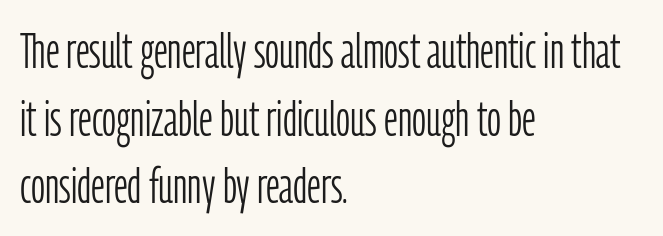
The rendering keeps characters at their native spacing. The weight would be labelled regular, book, light, or lighter still. The string is rendered with underlining switched off. What kind of face is this? One without serifs — a sans. Teacher's note: observe the even left margin — that is flush-left alignment. Character widths vary here, with narrow letters taking less room than wide ones.
